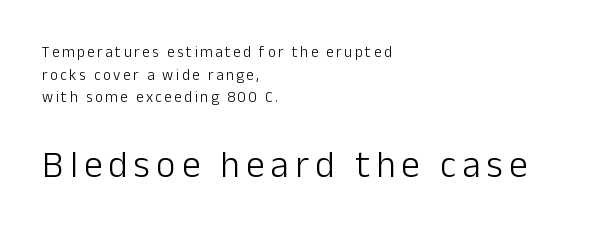
Q: Is the text bold? A: No.
Q: Is the text italic (slanted)? A: No, it is upright.
Q: Is the typeface a serif or a sans-serif typeface? A: Sans-serif.
Q: Is the text underlined? A: No.
Q: How is the paragraph aligned? A: Left-aligned.
Q: Is the spacing between lines tight, normal or loose? A: Normal.
Q: Which block of text is set in a larger size, the first (top) or the second (bottom)? A: The second (bottom) one.
Q: Width (condensed, normal, or wide)? A: Normal.
Q: Stroke contrast? A: Low.
Q: x-height? A: Medium.
Q: Monospaced? A: No.
